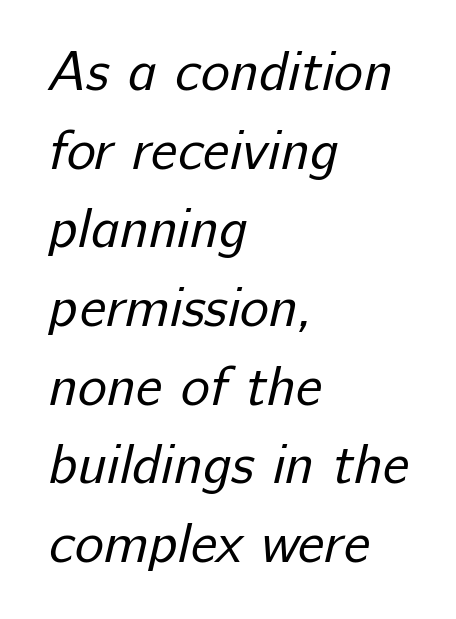
The glyphs in this specimen are sans serif. Regarding leading, the lines here are spaced in the standard way. The passage shown is typed in a proportional face where columns would drift. Honestly, the letter spacing is just normal — you wouldn't notice it. This is not heavy type; no bold has been used. The paragraph shown leans on its left margin.
